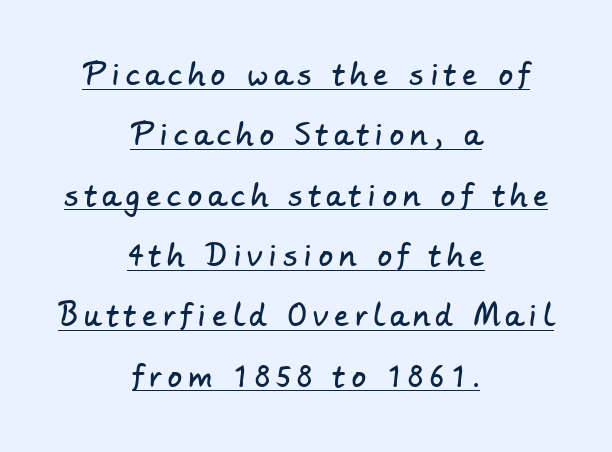
Students, note that the glyphs here are deliberately spaced far apart. The letters carry no serifs — their stems end cleanly without finishing strokes. This sample has the flowing, uneven cadence of proportional lettering. The lines in this sample share a center point and differ in where they start and stop. Does a line run under the words? Yes, clearly.
